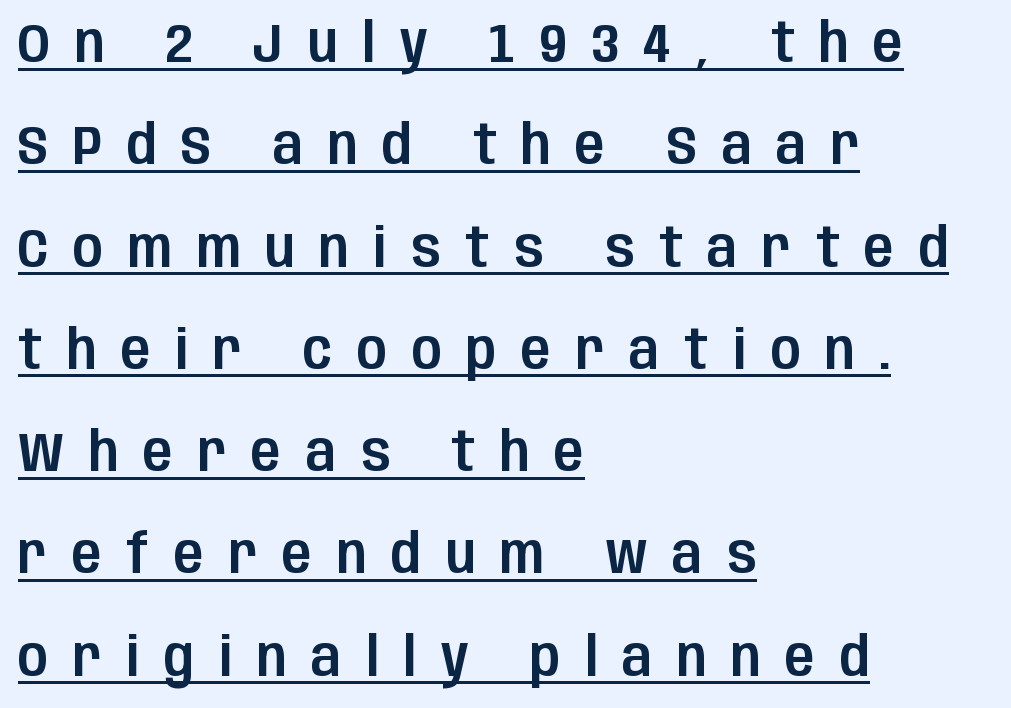
The image shows 55 px condensed sans-serif type, upright; set left-aligned, line spacing 1.86x, unusually wide letter spacing (+0.45 em), underlined; low stroke contrast and a large x-height.
